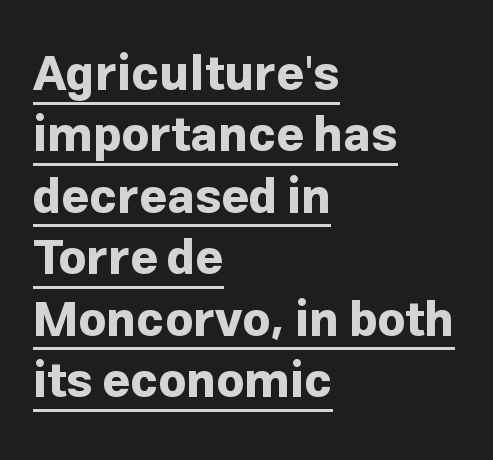
{"serif": "no", "italic": "no", "bold": "yes", "weight": "bold", "width": "normal", "stroke_contrast": "low", "x_height": "medium", "monospaced": "no", "underline": "yes", "align": "left", "line_spacing": "normal", "line_spacing_ratio": 1.28, "letter_spacing": "normal", "letter_spacing_em": 0.0, "glyph_px": 48}
